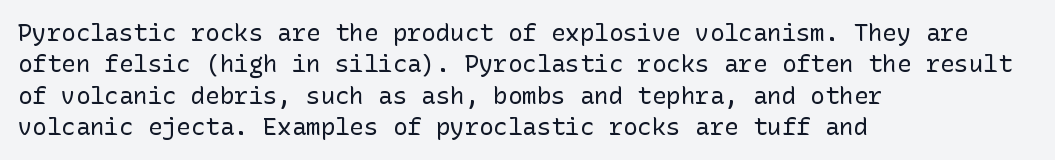
The image shows 24 px text type, upright; set left-aligned, normal line spacing (1.31x), normal letter spacing, not underlined.
